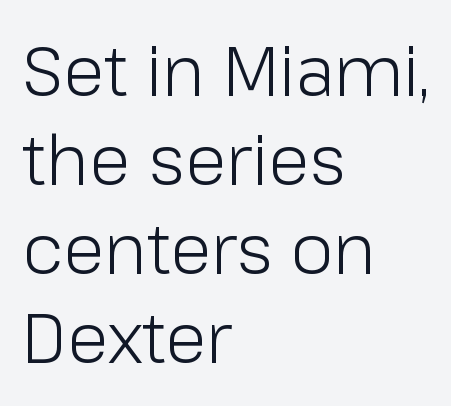
{"serif": "no", "italic": "no", "bold": "no", "weight": "light", "width": "normal", "stroke_contrast": "low", "x_height": "medium", "monospaced": "no", "underline": "no", "align": "left", "line_spacing": "normal", "line_spacing_ratio": 1.29, "letter_spacing": "normal", "letter_spacing_em": 0.0, "glyph_px": 69}
